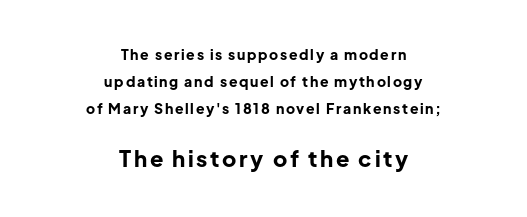
Q: Is the text bold? A: Yes.
Q: Is the text italic (slanted)? A: No, it is upright.
Q: Is the text underlined? A: No.
Q: How is the paragraph aligned? A: Centered.
Q: Is the spacing between lines tight, normal or loose? A: Loose.
Q: Which block of text is set in a larger size, the first (top) or the second (bottom)? A: The second (bottom) one.
